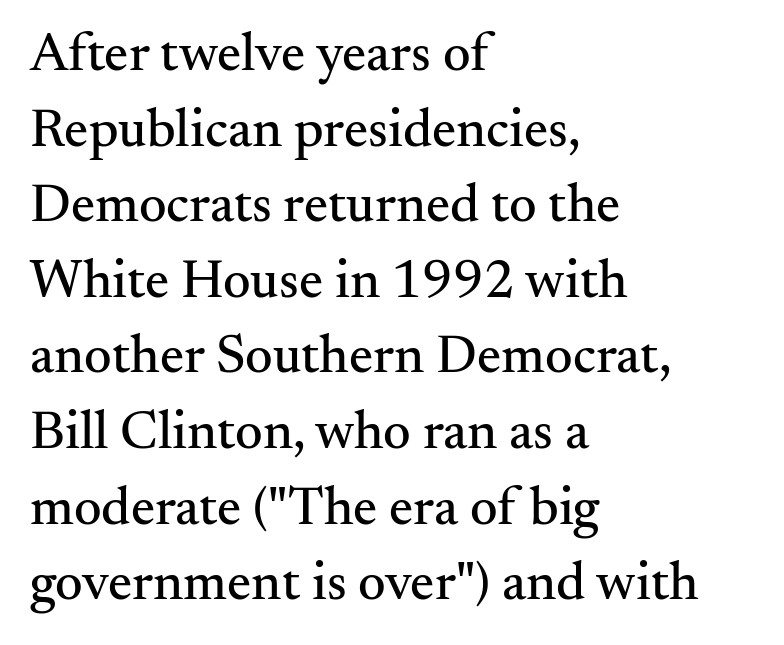
Rendered with straight, roman letterforms. Spacing verdict: proportional, widths tailored to each character. The words here are not underlined. The font family rendered here belongs to the serif group.
